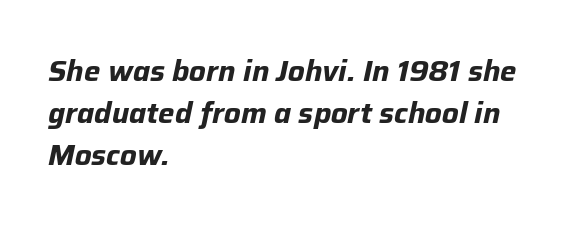
{"italic": "yes", "lean": "right", "slant_degrees": 12, "bold": "yes", "weight": "bold", "width": "normal", "stroke_contrast": "low", "x_height": "medium", "monospaced": "no", "underline": "no", "align": "left", "line_spacing": "normal", "line_spacing_ratio": 1.45, "letter_spacing": "normal", "letter_spacing_em": 0.0, "glyph_px": 29}
